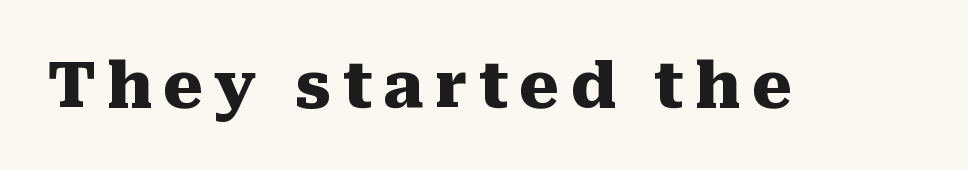
{"serif": "yes", "italic": "no", "bold": "yes", "weight": "heavy", "width": "normal", "stroke_contrast": "medium", "x_height": "medium", "monospaced": "no", "underline": "no", "glyph_px": 64}
